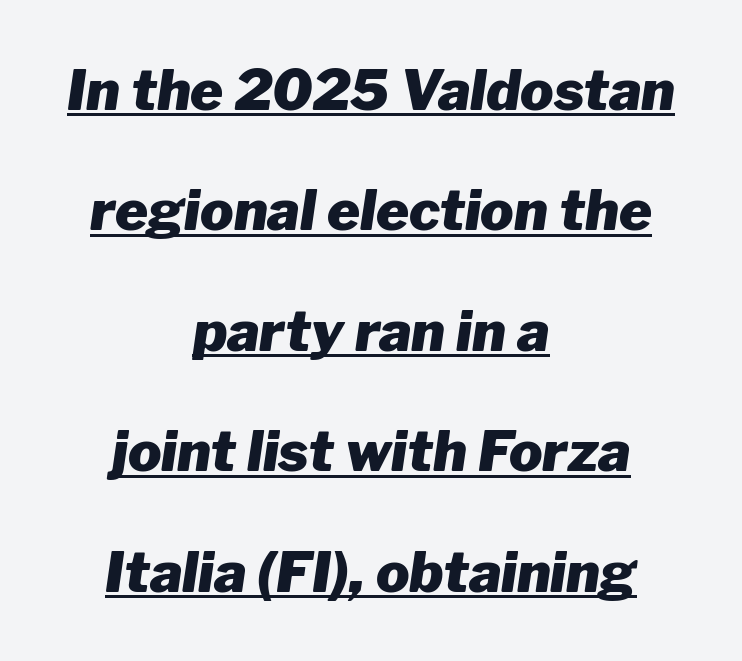
These words are printed bold, with thick strokes throughout. Character widths vary here, with narrow letters taking less room than wide ones. Italic? Definitely — the glyphs are oblique. Glance below the letters and you will spot a drawn line. Between one letter and the next there's only the usual sliver of space. What's the leading like? Stretched, with rows far apart.
